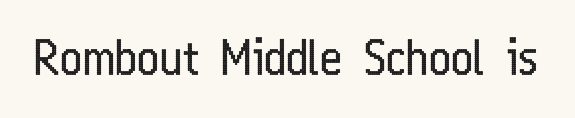
{"serif": "no", "italic": "no", "bold": "no", "weight": "regular", "width": "condensed", "stroke_contrast": "low", "x_height": "medium", "monospaced": "no", "underline": "no", "letter_spacing": "normal", "letter_spacing_em": 0.0, "glyph_px": 48}
